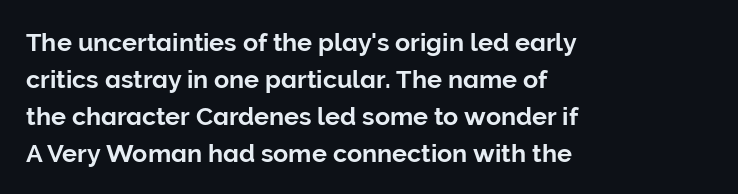
{"italic": "no", "underline": "no", "align": "left", "line_spacing": "normal", "line_spacing_ratio": 1.48, "letter_spacing": "normal", "letter_spacing_em": 0.0, "glyph_px": 25}
